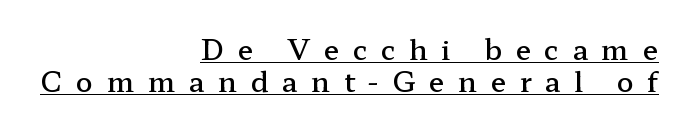
How are the letters spaced? Widely, with obvious added tracking. Caption: semibold face, moderately heavy strokes. These lines are rendered in a variable-pitch font. One-word summary of the alignment: right.
